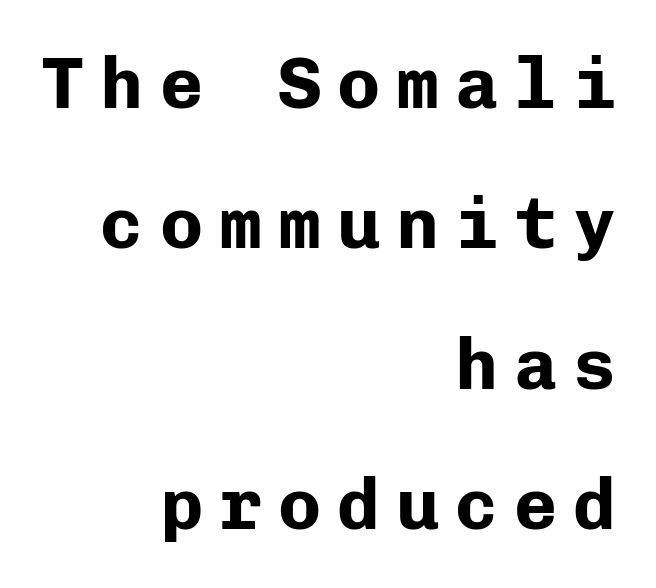
Short and long lines alike share a common ending point at right. Is the letter spacing exaggerated? Yes — the characters are pushed far apart. Is this a fixed-width face? Yes — each glyph sits in an identical cell. Typographically, this falls in the sans-serif category. Posture: upright roman. Check under the words: just untouched page.
